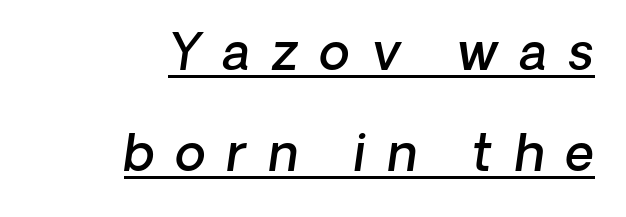
Q: Is the text bold? A: Semi-bold.
Q: Is the typeface a serif or a sans-serif typeface? A: Sans-serif.
Q: Is the text underlined? A: Yes.
Q: How is the paragraph aligned? A: Right-aligned.
Q: Is the spacing between letters normal or unusually wide? A: Unusually wide.
Q: Is the spacing between lines tight, normal or loose? A: Loose.
Q: Width (condensed, normal, or wide)? A: Normal.
Q: Stroke contrast? A: Low.
Q: x-height? A: Medium.
Q: Monospaced? A: No.
